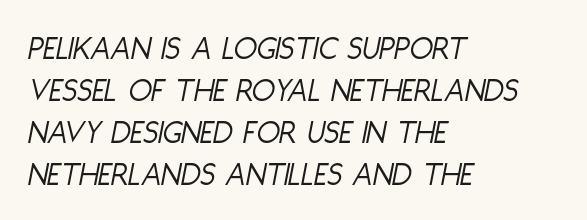
{"italic": "yes", "lean": "right", "slant_degrees": 11, "bold": "no", "weight": "light", "width": "condensed", "stroke_contrast": "low", "x_height": "large", "monospaced": "no", "underline": "no", "align": "left", "line_spacing_ratio": 1.24, "letter_spacing": "normal", "letter_spacing_em": 0.0, "glyph_px": 34}
